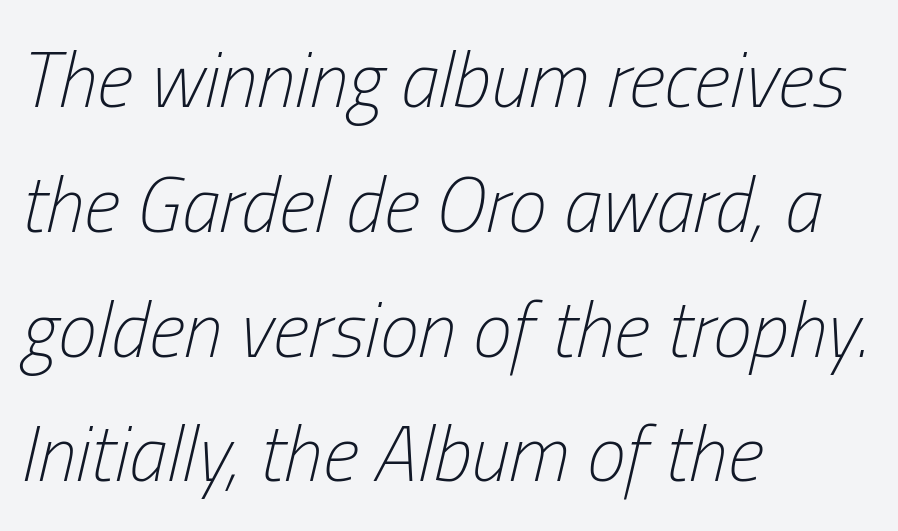
{"italic": "yes", "lean": "right", "slant_degrees": 13, "bold": "no", "weight": "light", "width": "condensed", "stroke_contrast": "low", "x_height": "medium", "monospaced": "no", "underline": "no", "align": "left", "line_spacing": "normal", "line_spacing_ratio": 1.6, "letter_spacing": "normal", "letter_spacing_em": 0.0, "glyph_px": 78}
